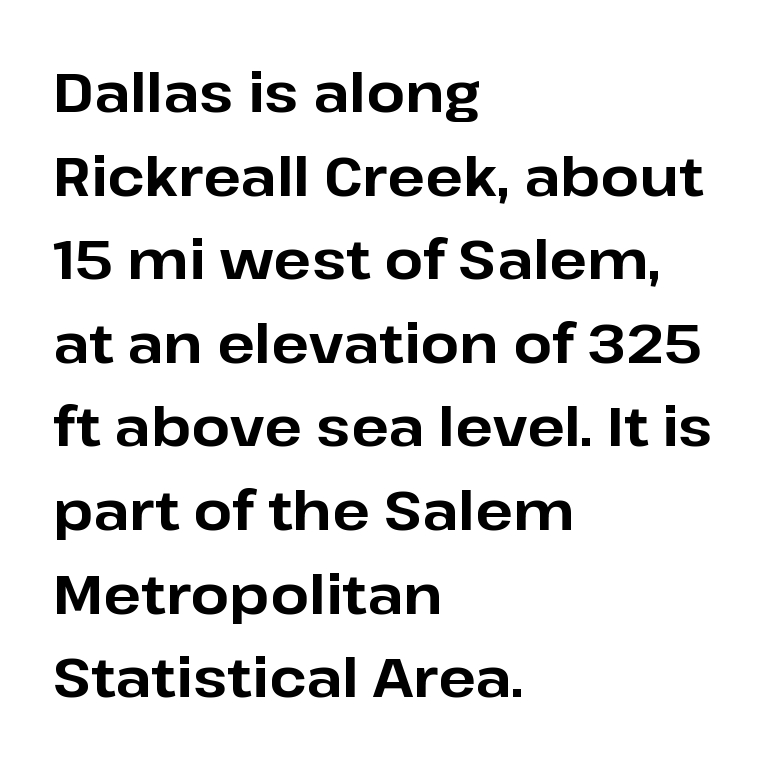
{"serif": "no", "italic": "no", "bold": "yes", "weight": "bold", "width": "normal", "stroke_contrast": "low", "x_height": "medium", "monospaced": "no", "underline": "no", "align": "left", "line_spacing": "normal", "line_spacing_ratio": 1.52, "letter_spacing": "normal", "letter_spacing_em": 0.0, "glyph_px": 55}
